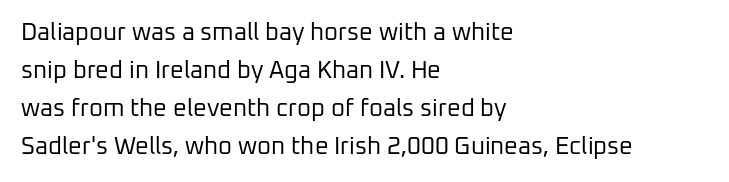
The image shows 24 px text type, upright; set left-aligned, normal line spacing (1.59x), normal letter spacing, not underlined.
